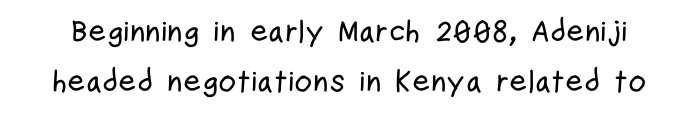
{"serif": "no", "italic": "no", "width": "condensed", "stroke_contrast": "low", "x_height": "medium", "monospaced": "no", "underline": "no", "line_spacing": "normal", "line_spacing_ratio": 1.6, "letter_spacing": "normal", "letter_spacing_em": 0.0, "glyph_px": 31}
